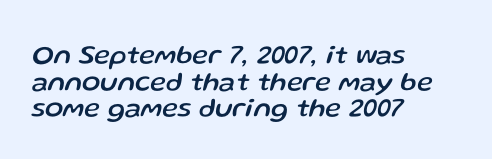
{"italic": "yes", "lean": "right", "slant_degrees": 13, "underline": "no", "align": "left", "line_spacing": "tight", "line_spacing_ratio": 0.99, "letter_spacing": "normal", "letter_spacing_em": 0.0, "glyph_px": 27}
